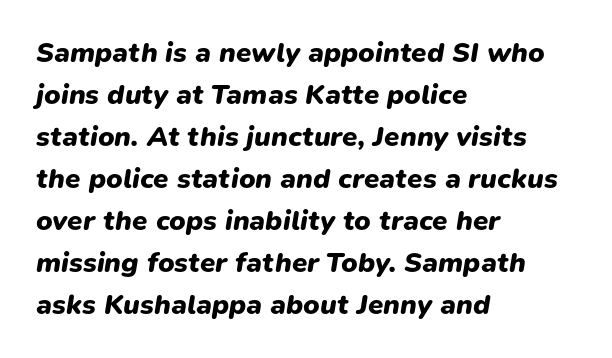
Layout note: lines flush left. What stands out about the letter spacing? Nothing — it is the standard amount. Type without underlining. The specimen reads as italic at a glance. The vertical gap from one line to the next is medium. This sample has the flowing, uneven cadence of proportional lettering.
